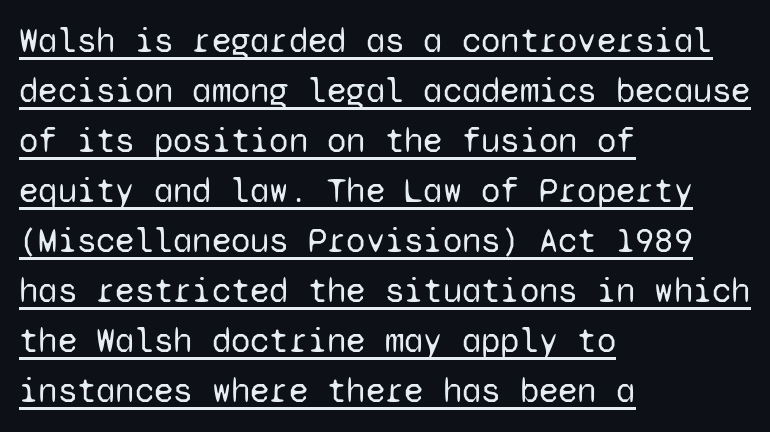
Q: Is the text bold? A: No.
Q: Is the text italic (slanted)? A: No, it is upright.
Q: Is the typeface a serif or a sans-serif typeface? A: Sans-serif.
Q: Is the text underlined? A: Yes.
Q: How is the paragraph aligned? A: Left-aligned.
Q: Is the spacing between letters normal or unusually wide? A: Normal.
Q: Is the spacing between lines tight, normal or loose? A: Normal.
Q: Width (condensed, normal, or wide)? A: Normal.
Q: Stroke contrast? A: Low.
Q: x-height? A: Medium.
Q: Monospaced? A: Yes.
